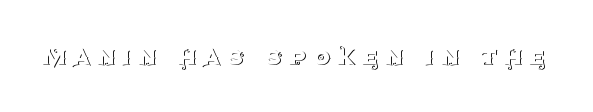
The image shows 28 px thin serif type, upright; set unusually wide letter spacing (+0.25 em), not underlined; medium stroke contrast and a large x-height.
